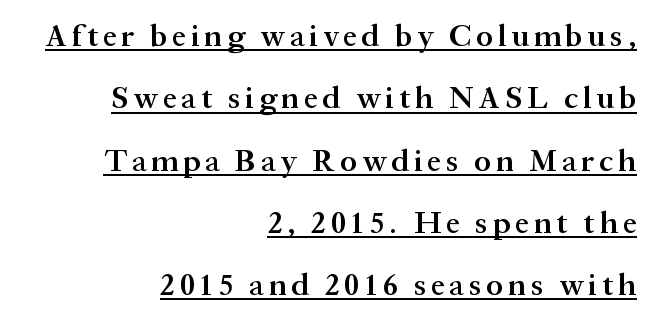
{"serif": "yes", "italic": "no", "bold": "semi", "weight": "semibold", "width": "normal", "stroke_contrast": "medium", "x_height": "medium", "monospaced": "no", "underline": "yes", "align": "right", "line_spacing": "loose", "line_spacing_ratio": 2.01, "glyph_px": 31}
